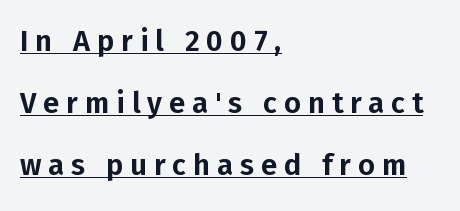
{"serif": "no", "italic": "no", "width": "normal", "stroke_contrast": "low", "x_height": "medium", "monospaced": "no", "underline": "yes", "align": "left", "line_spacing": "loose", "line_spacing_ratio": 2.14, "letter_spacing": "wide", "letter_spacing_em": 0.24, "glyph_px": 29}
